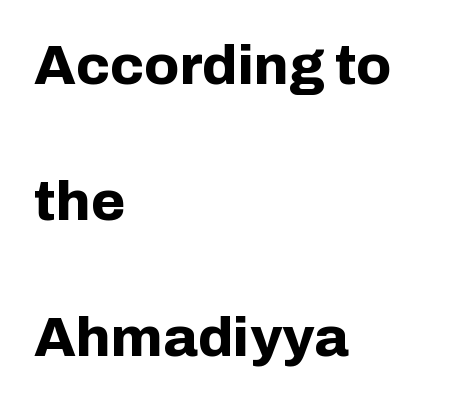
Q: Is the text bold? A: Yes.
Q: Is the text italic (slanted)? A: No, it is upright.
Q: Is the typeface a serif or a sans-serif typeface? A: Sans-serif.
Q: Is the text underlined? A: No.
Q: How is the paragraph aligned? A: Left-aligned.
Q: Is the spacing between letters normal or unusually wide? A: Normal.
Q: Is the spacing between lines tight, normal or loose? A: Loose.
Q: Width (condensed, normal, or wide)? A: Normal.
Q: Stroke contrast? A: Low.
Q: x-height? A: Medium.
Q: Monospaced? A: No.
